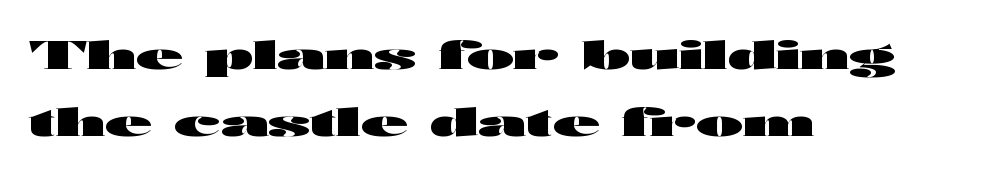
The image shows 38 px heavy, wide sans-serif type, upright; set left-aligned, line spacing 1.77x, normal letter spacing, not underlined; high stroke contrast and a medium x-height.
